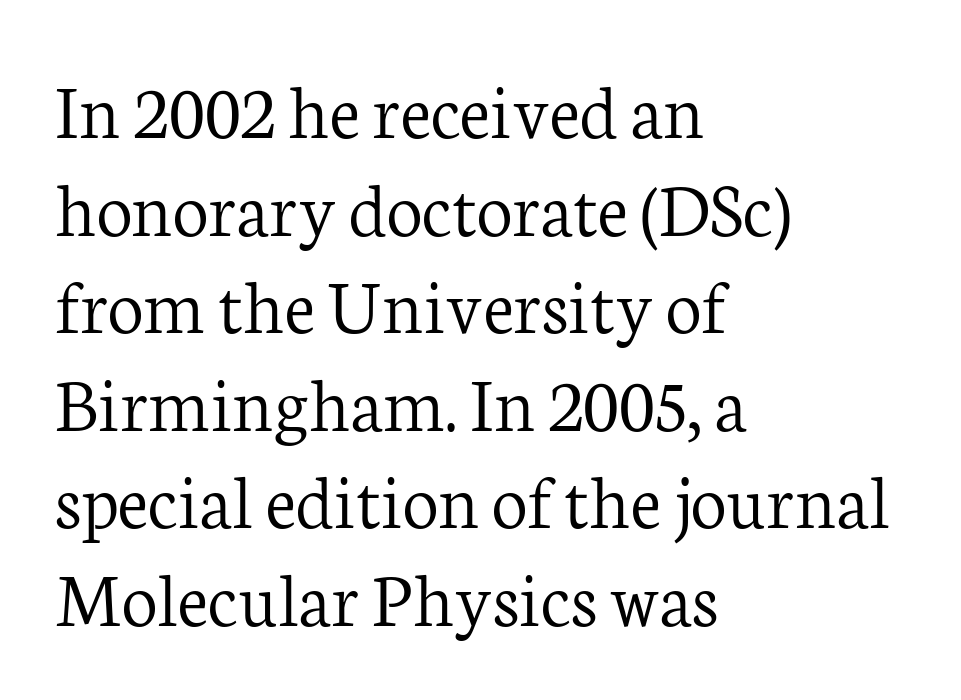
Q: Is the text bold? A: No.
Q: Is the text italic (slanted)? A: No, it is upright.
Q: Is the typeface a serif or a sans-serif typeface? A: Serif.
Q: Is the text underlined? A: No.
Q: How is the paragraph aligned? A: Left-aligned.
Q: Is the spacing between letters normal or unusually wide? A: Normal.
Q: Width (condensed, normal, or wide)? A: Normal.
Q: Stroke contrast? A: Low.
Q: x-height? A: Medium.
Q: Monospaced? A: No.
